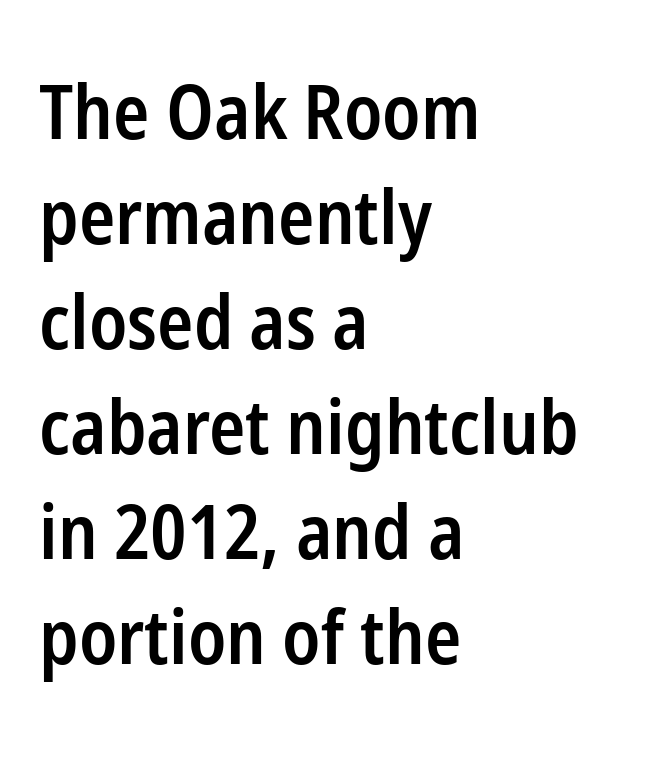
{"serif": "no", "italic": "no", "bold": "semi", "weight": "semibold", "width": "condensed", "stroke_contrast": "low", "x_height": "medium", "monospaced": "no", "underline": "no", "align": "left", "line_spacing": "normal", "line_spacing_ratio": 1.4, "letter_spacing": "normal", "letter_spacing_em": 0.0, "glyph_px": 75}
